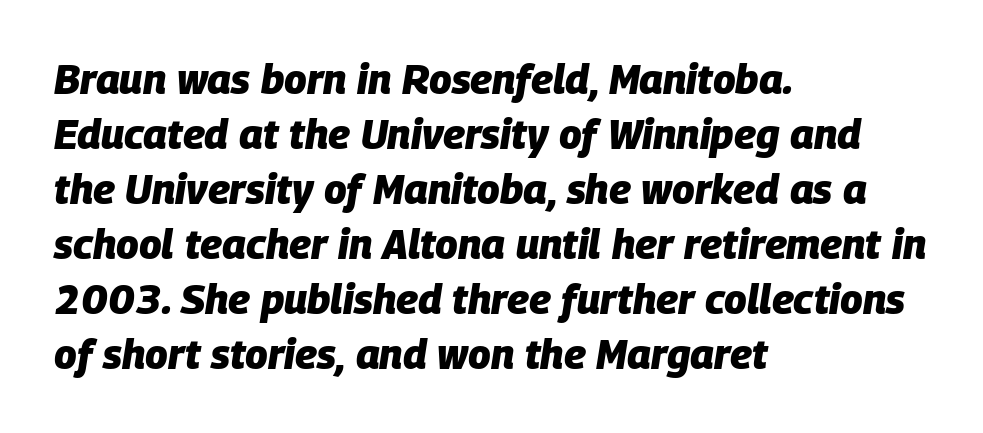
The image shows 41 px heavy type, italic (leaning right); set left-aligned, normal line spacing (1.34x), normal letter spacing, not underlined; low stroke contrast and a large x-height.
